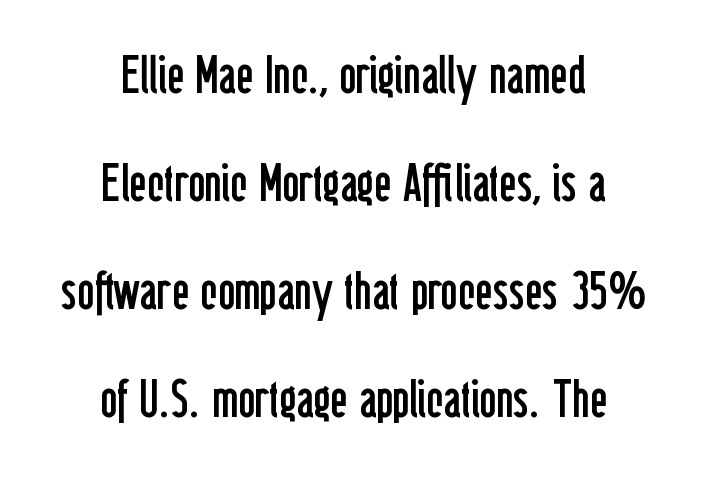
{"serif": "no", "italic": "no", "bold": "no", "weight": "regular", "width": "condensed", "stroke_contrast": "low", "x_height": "medium", "monospaced": "no", "underline": "no", "align": "center", "line_spacing": "loose", "line_spacing_ratio": 2.04, "letter_spacing": "normal", "letter_spacing_em": 0.0, "glyph_px": 53}
